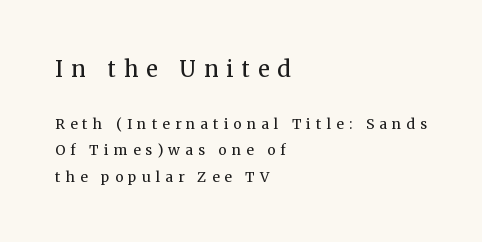
Q: Is the text bold? A: No.
Q: Is the text italic (slanted)? A: No, it is upright.
Q: Is the text underlined? A: No.
Q: How is the paragraph aligned? A: Left-aligned.
Q: Is the spacing between letters normal or unusually wide? A: Unusually wide.
Q: Is the spacing between lines tight, normal or loose? A: Loose.
Q: Which block of text is set in a larger size, the first (top) or the second (bottom)? A: The first (top) one.
